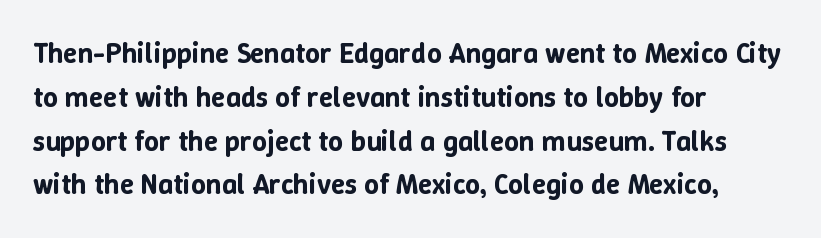
The image shows 29 px text type, upright; set left-aligned, normal line spacing (1.51x), normal letter spacing, not underlined; low stroke contrast and a medium x-height.
